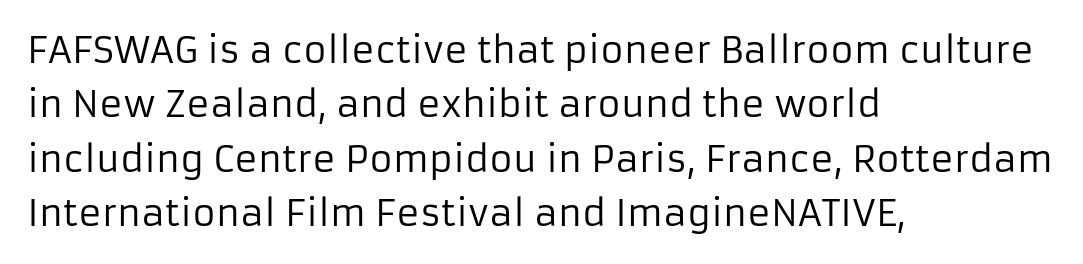
{"serif": "no", "italic": "no", "bold": "no", "weight": "regular", "width": "normal", "stroke_contrast": "low", "x_height": "medium", "monospaced": "no", "underline": "no", "align": "left", "line_spacing": "normal", "line_spacing_ratio": 1.51, "letter_spacing": "normal", "letter_spacing_em": 0.0, "glyph_px": 36}
